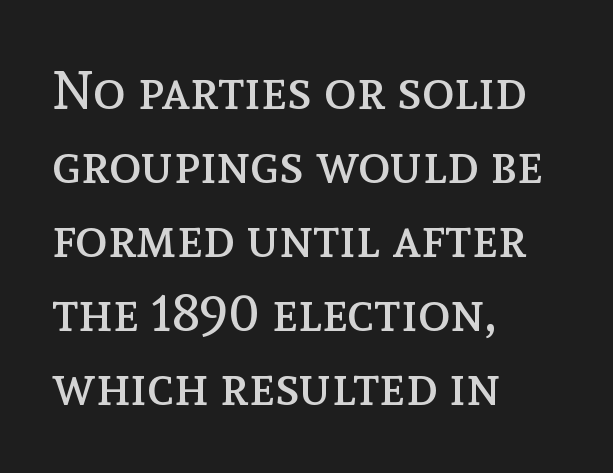
{"italic": "no", "bold": "no", "weight": "regular", "width": "normal", "x_height": "medium", "monospaced": "no", "underline": "no", "align": "left", "line_spacing": "normal", "line_spacing_ratio": 1.37, "letter_spacing": "normal", "letter_spacing_em": 0.0, "glyph_px": 54}
